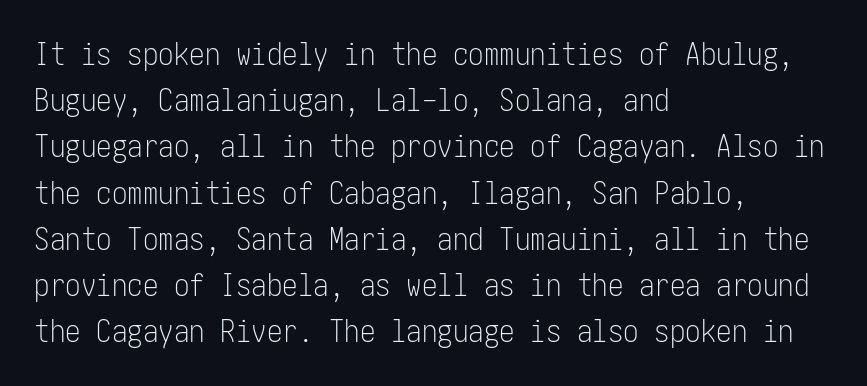
{"serif": "no", "italic": "no", "bold": "no", "weight": "light", "width": "condensed", "stroke_contrast": "low", "x_height": "medium", "underline": "no", "align": "left", "line_spacing": "normal", "line_spacing_ratio": 1.49, "letter_spacing": "normal", "letter_spacing_em": 0.0, "glyph_px": 31}
